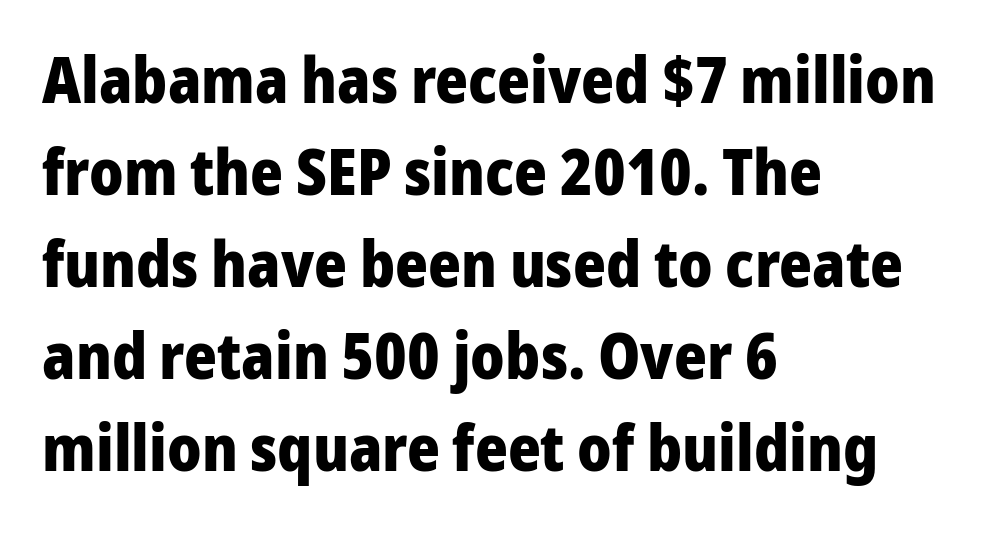
{"serif": "no", "italic": "no", "bold": "yes", "weight": "heavy", "width": "normal", "stroke_contrast": "low", "x_height": "medium", "monospaced": "no", "underline": "no", "align": "left", "line_spacing": "normal", "line_spacing_ratio": 1.46, "letter_spacing": "normal", "letter_spacing_em": 0.0, "glyph_px": 63}
